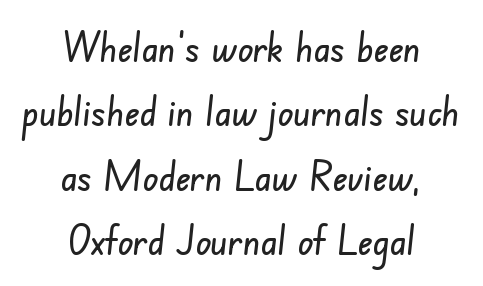
Q: Is the typeface a serif or a sans-serif typeface? A: Sans-serif.
Q: Is the text underlined? A: No.
Q: How is the paragraph aligned? A: Centered.
Q: Is the spacing between letters normal or unusually wide? A: Normal.
Q: Is the spacing between lines tight, normal or loose? A: Normal.
Q: Width (condensed, normal, or wide)? A: Condensed.
Q: Stroke contrast? A: Low.
Q: x-height? A: Small.
Q: Monospaced? A: No.
